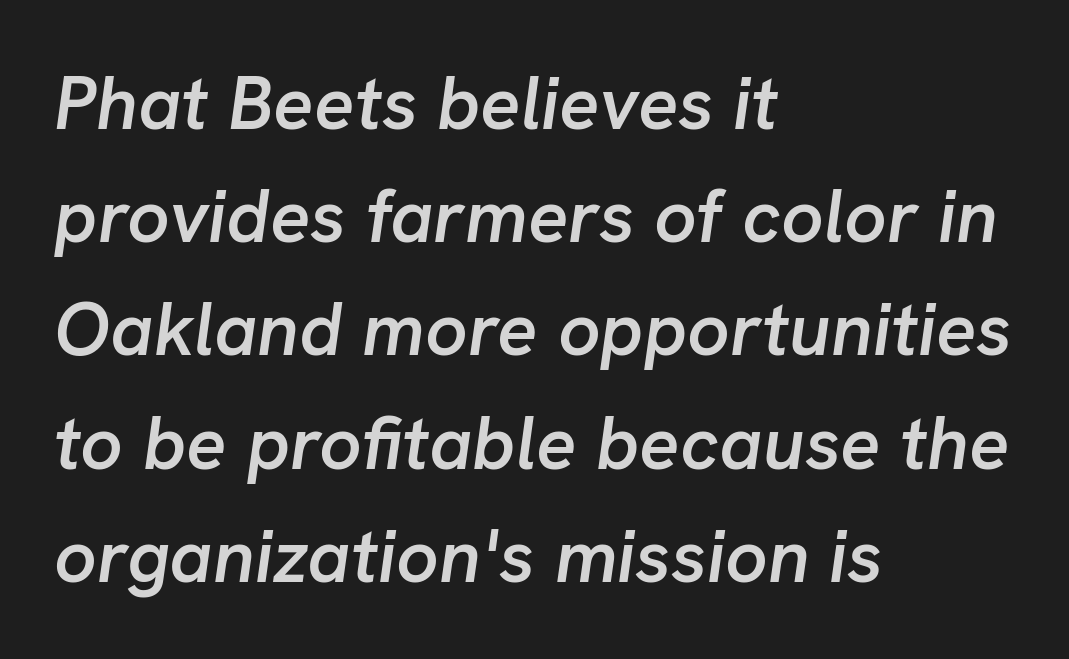
{"italic": "yes", "lean": "right", "slant_degrees": 8, "bold": "semi", "weight": "semibold", "width": "normal", "stroke_contrast": "low", "x_height": "medium", "monospaced": "no", "underline": "no", "align": "left", "line_spacing": "normal", "line_spacing_ratio": 1.51, "letter_spacing": "normal", "letter_spacing_em": 0.0, "glyph_px": 75}
